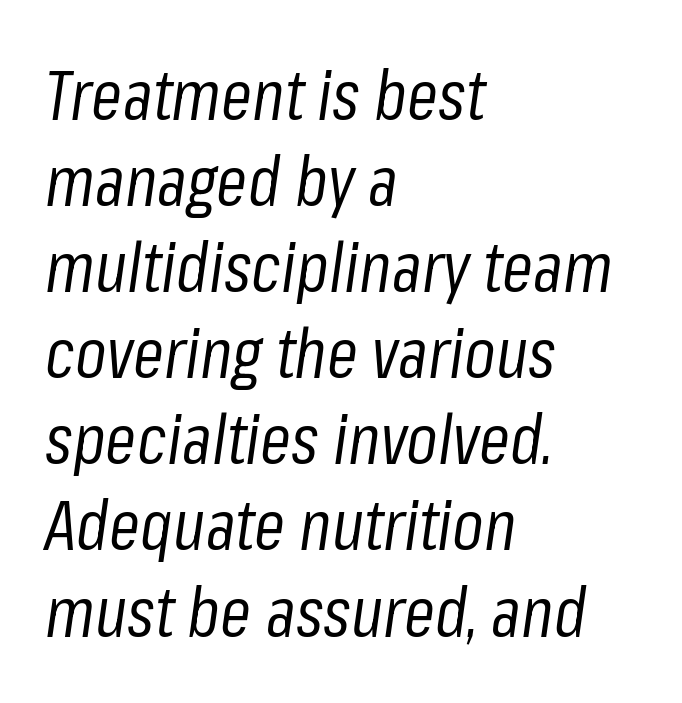
The image shows 70 px regular-weight, condensed type, italic (leaning right); set left-aligned, line spacing 1.23x, normal letter spacing, not underlined; low stroke contrast and a medium x-height.
